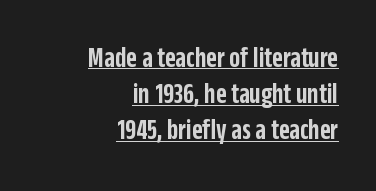
Q: Is the text bold? A: Semi-bold.
Q: Is the text italic (slanted)? A: No, it is upright.
Q: Is the typeface a serif or a sans-serif typeface? A: Sans-serif.
Q: Is the text underlined? A: Yes.
Q: How is the paragraph aligned? A: Right-aligned.
Q: Is the spacing between letters normal or unusually wide? A: Normal.
Q: Is the spacing between lines tight, normal or loose? A: Normal.
Q: Width (condensed, normal, or wide)? A: Condensed.
Q: Stroke contrast? A: Low.
Q: x-height? A: Large.
Q: Monospaced? A: No.
